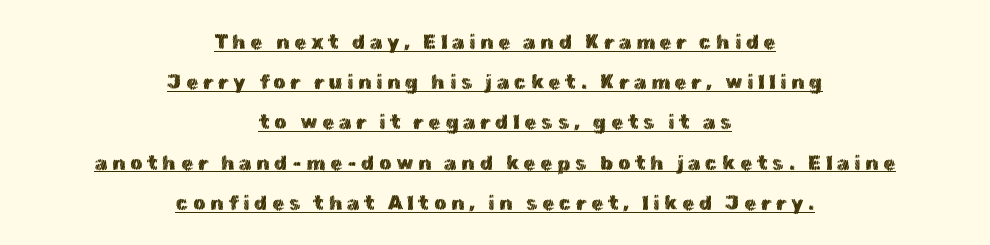
Each line of the rendering has a horizontal stroke beneath the glyphs. Vertically, the passage feels expansive, rows floating well apart. Nope, not italic — everything's standing straight. Alignment: centered.
